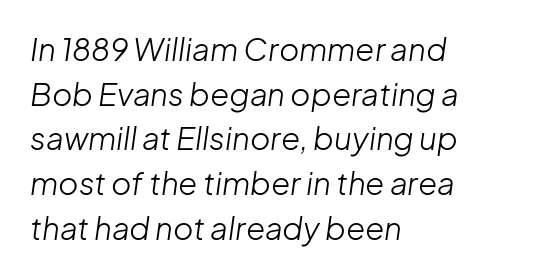
Q: Is the text bold? A: No.
Q: Is the text italic (slanted)? A: Yes, it leans right by about 8 degrees.
Q: Is the text underlined? A: No.
Q: How is the paragraph aligned? A: Left-aligned.
Q: Is the spacing between letters normal or unusually wide? A: Normal.
Q: Is the spacing between lines tight, normal or loose? A: Normal.
Q: Width (condensed, normal, or wide)? A: Normal.
Q: Stroke contrast? A: Low.
Q: x-height? A: Medium.
Q: Monospaced? A: No.
